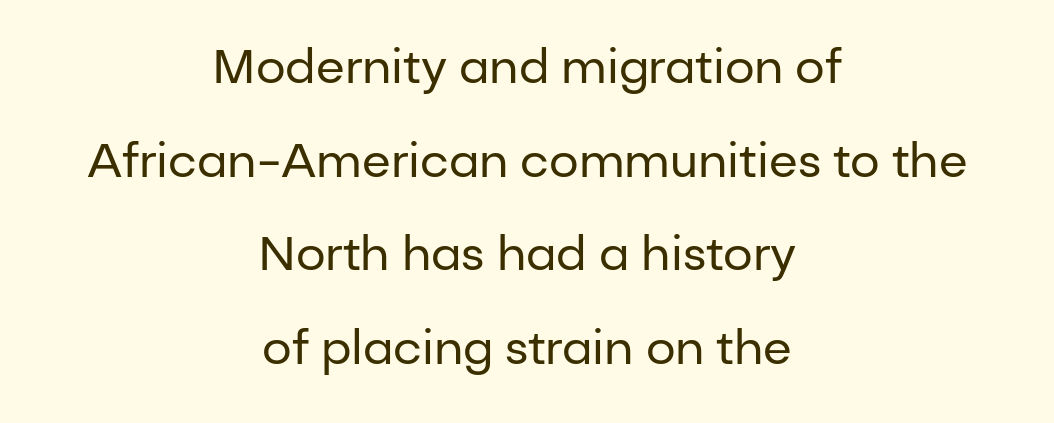
Do the characters align in a grid? No, the font is proportional. The leading is generous, giving the passage an open texture. The rendering shows plain stroke endings on the letterforms — a sans-serif design. The lettering stays uniformly vertical, giving the passage a roman look.
